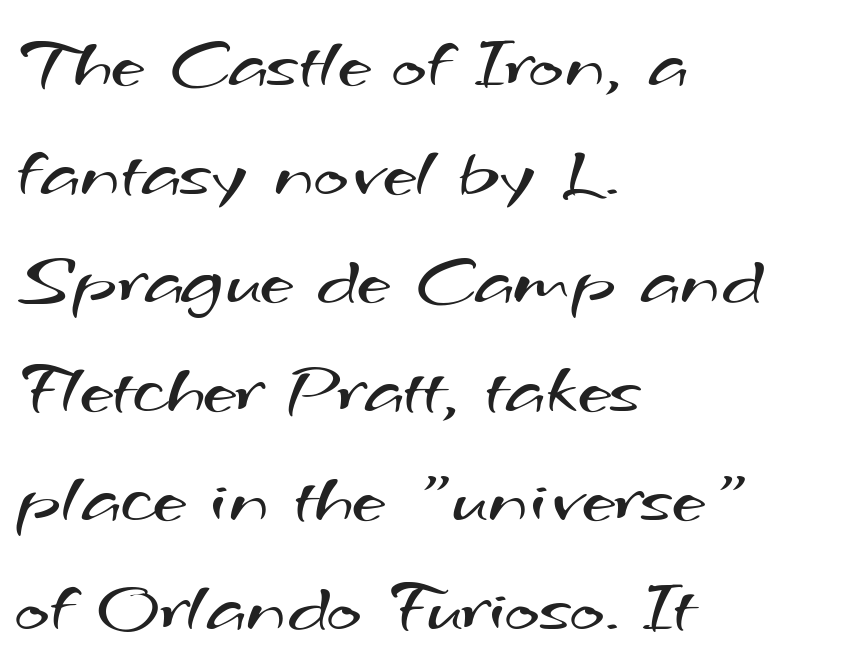
{"serif": "no", "bold": "no", "weight": "regular", "width": "wide", "stroke_contrast": "medium", "x_height": "small", "monospaced": "no", "underline": "no", "align": "left", "line_spacing": "normal", "line_spacing_ratio": 1.45, "letter_spacing": "normal", "letter_spacing_em": 0.0, "glyph_px": 75}
